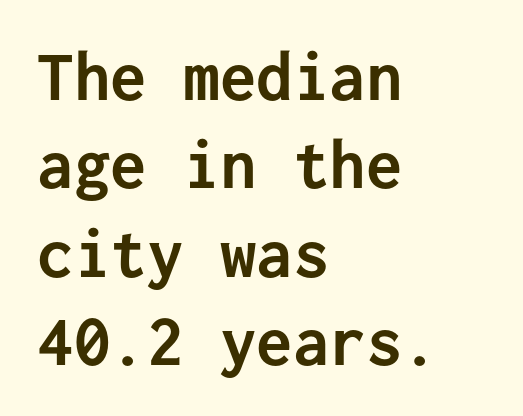
Q: Is the text bold? A: Yes.
Q: Is the text italic (slanted)? A: No, it is upright.
Q: Is the typeface a serif or a sans-serif typeface? A: Sans-serif.
Q: Is the text underlined? A: No.
Q: How is the paragraph aligned? A: Left-aligned.
Q: Is the spacing between letters normal or unusually wide? A: Normal.
Q: Width (condensed, normal, or wide)? A: Normal.
Q: Stroke contrast? A: Low.
Q: x-height? A: Medium.
Q: Monospaced? A: Yes.
